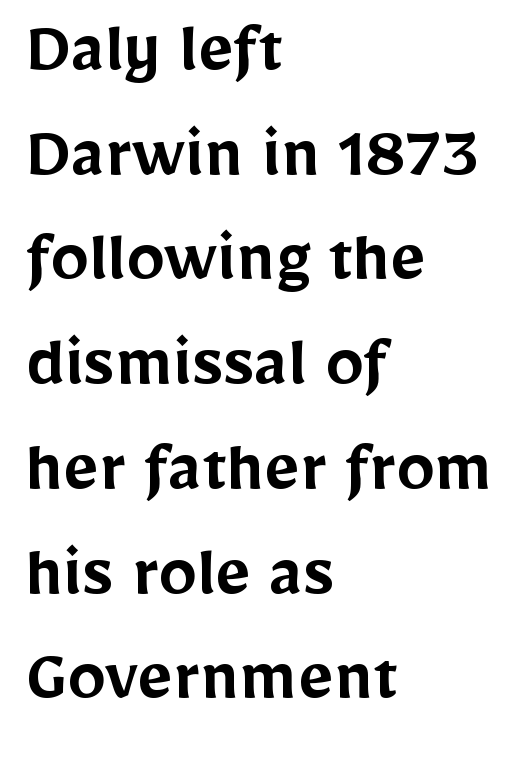
The image shows 77 px semibold sans-serif type, upright; set left-aligned, normal line spacing (1.36x), normal letter spacing, not underlined; low stroke contrast and a medium x-height.
